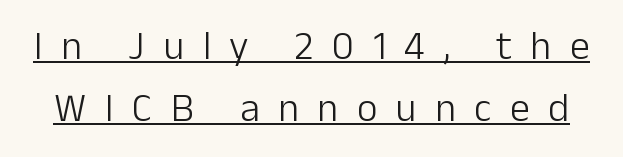
{"serif": "no", "italic": "no", "bold": "no", "weight": "light", "width": "normal", "stroke_contrast": "low", "x_height": "medium", "monospaced": "no", "underline": "yes", "line_spacing": "normal", "line_spacing_ratio": 1.56, "letter_spacing": "wide", "letter_spacing_em": 0.46, "glyph_px": 40}
